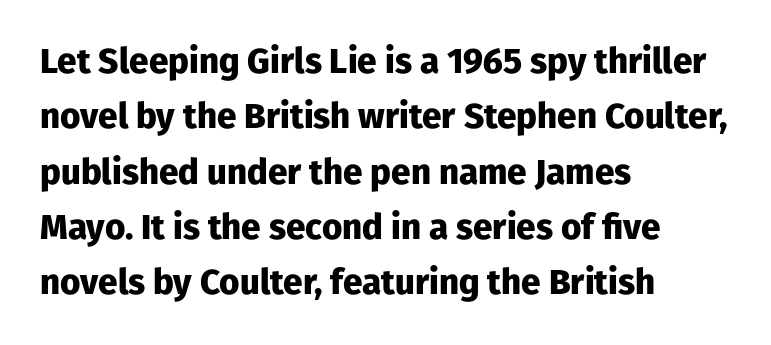
The image shows 35 px heavy sans-serif type, upright; set left-aligned, normal line spacing (1.58x), normal letter spacing, not underlined; low stroke contrast and a medium x-height.
